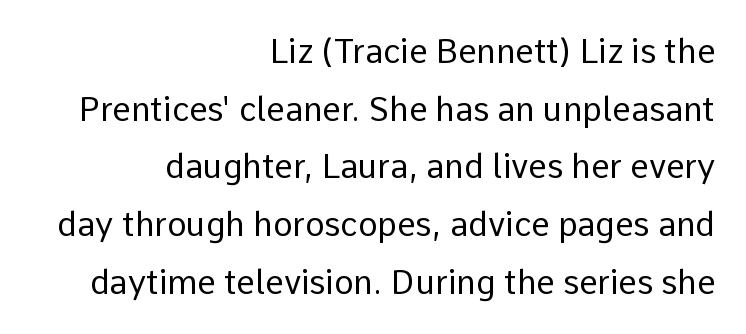
The image shows 33 px regular-weight sans-serif type, upright; set right-aligned, line spacing 1.75x, normal letter spacing, not underlined; low stroke contrast and a medium x-height.
